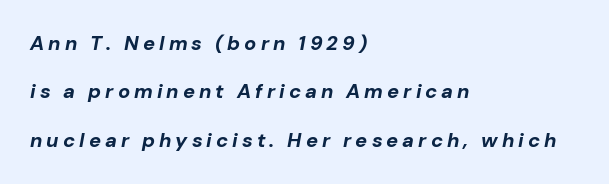
Q: Is the text bold? A: Yes.
Q: Is the text italic (slanted)? A: Yes, it leans right by about 10 degrees.
Q: Is the text underlined? A: No.
Q: How is the paragraph aligned? A: Left-aligned.
Q: Is the spacing between letters normal or unusually wide? A: Unusually wide.
Q: Is the spacing between lines tight, normal or loose? A: Loose.
